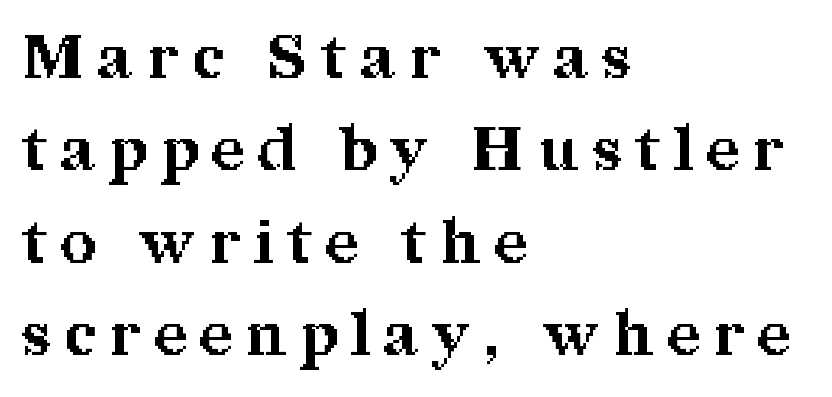
{"serif": "yes", "italic": "no", "bold": "yes", "weight": "bold", "width": "normal", "stroke_contrast": "medium", "x_height": "medium", "monospaced": "no", "underline": "no", "align": "left", "line_spacing": "normal", "line_spacing_ratio": 1.49, "letter_spacing": "wide", "letter_spacing_em": 0.23, "glyph_px": 62}
